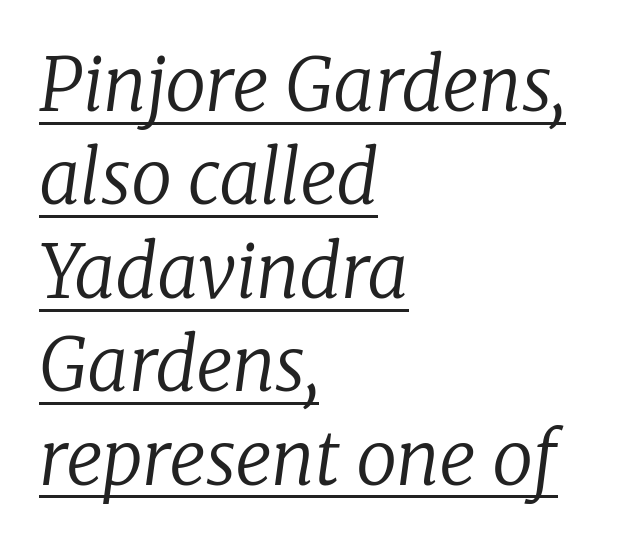
Tracking value appears to be zero — textbook default spacing. A continuous stroke trails under the words, as in a hyperlink. This sample uses an oblique cut, with every glyph tilted off the vertical. All the whitespace from short lines collects on the right. The letters carry serifs — small finishing strokes at the ends of their stems. Is this a fixed-width face? No — the glyphs have proportional, varying widths.
